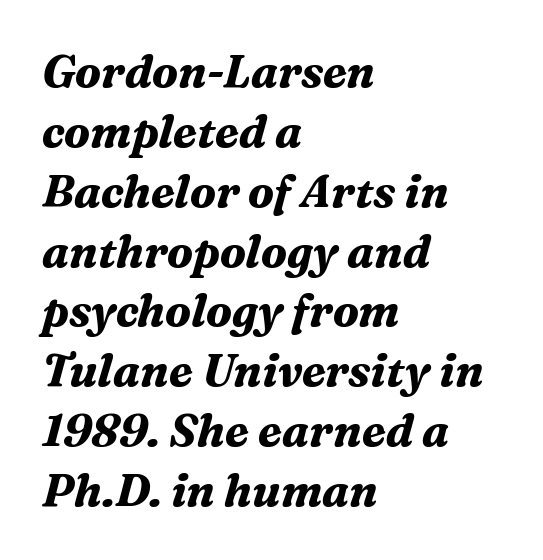
Does the leading feel generous? No, just average. There's an unmistakable incline to the writing here. Type style note: has serifs. All the whitespace from short lines collects on the right.
